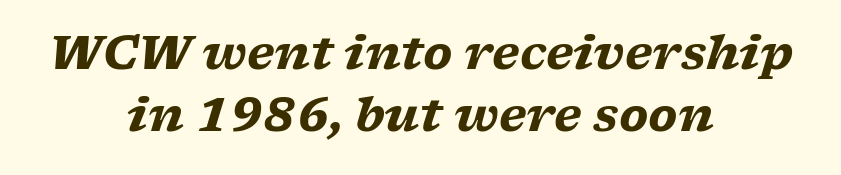
These lines are rendered in a variable-pitch font. Examine the stroke ends and you'll spot serifs. Check the space under the baseline: it is left empty. The face used here is rendered with its standard letterfit.
